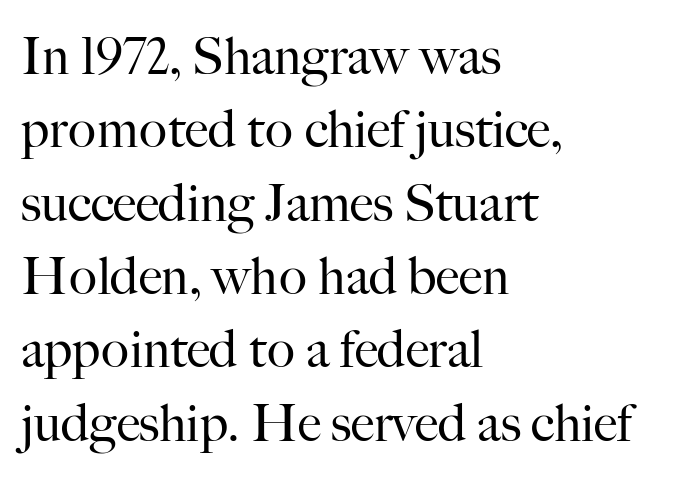
{"serif": "yes", "italic": "no", "bold": "no", "weight": "regular", "width": "normal", "stroke_contrast": "high", "x_height": "small", "monospaced": "no", "underline": "no", "align": "left", "line_spacing": "normal", "line_spacing_ratio": 1.41, "letter_spacing": "normal", "letter_spacing_em": 0.0, "glyph_px": 52}
